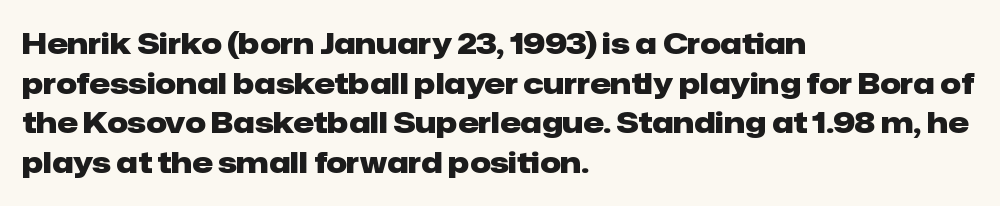
Q: Is the text bold? A: Yes.
Q: Is the text italic (slanted)? A: No, it is upright.
Q: Is the typeface a serif or a sans-serif typeface? A: Sans-serif.
Q: Is the text underlined? A: No.
Q: How is the paragraph aligned? A: Left-aligned.
Q: Is the spacing between letters normal or unusually wide? A: Normal.
Q: Is the spacing between lines tight, normal or loose? A: Normal.
Q: Width (condensed, normal, or wide)? A: Normal.
Q: Stroke contrast? A: Low.
Q: x-height? A: Medium.
Q: Monospaced? A: No.
